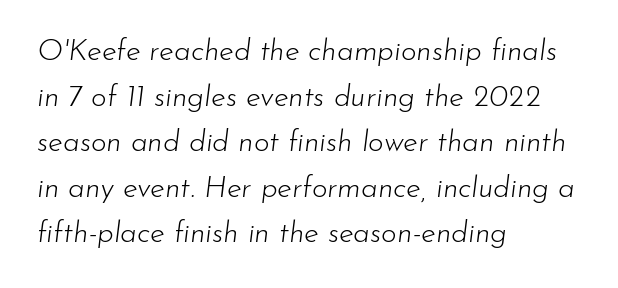
The image shows 30 px light type, italic (leaning right); set left-aligned, normal line spacing (1.52x), normal letter spacing, not underlined; low stroke contrast and a small x-height.
